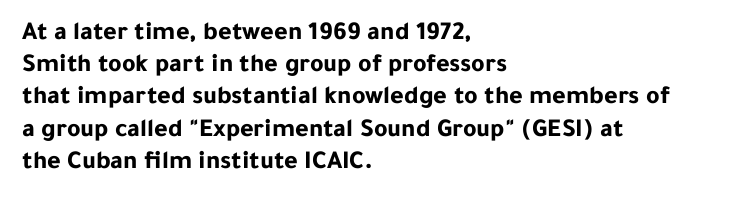
Descenders hang freely into open space. Rendered with straight, roman letterforms. The strokes are fattened all the way to bold. This rendering uses left alignment, leaving the right contour irregular.
